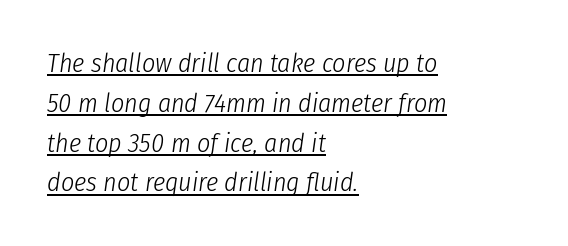
{"italic": "yes", "lean": "right", "slant_degrees": 8, "bold": "no", "underline": "yes", "align": "left", "line_spacing": "normal", "line_spacing_ratio": 1.53, "letter_spacing": "normal", "letter_spacing_em": 0.0, "glyph_px": 26}
